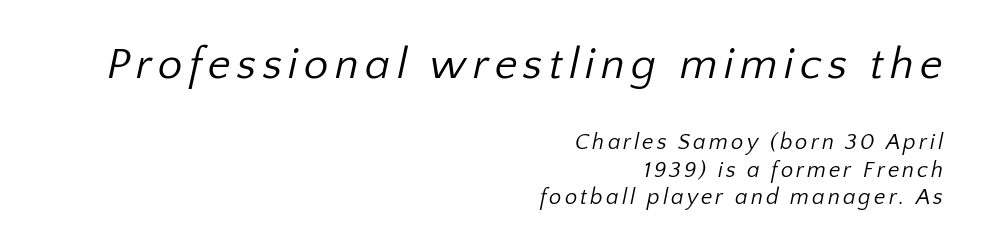
Normally led — the rows are evenly, conventionally spaced. The characters display no serif detailing; their extremities are plain. The typesetting does not lean heavy: it is not bold. The space directly below the letters is spotless. The letters advance in unequal steps, a hallmark of proportional type.
